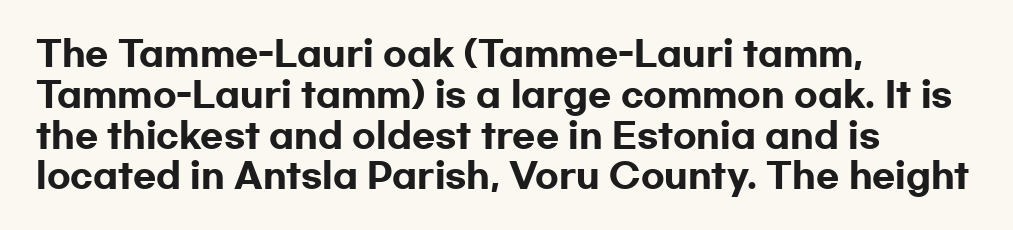
{"serif": "no", "italic": "no", "bold": "yes", "weight": "heavy", "width": "wide", "stroke_contrast": "low", "x_height": "medium", "monospaced": "no", "underline": "no", "align": "left", "line_spacing_ratio": 1.2, "letter_spacing": "normal", "letter_spacing_em": 0.0, "glyph_px": 34}
